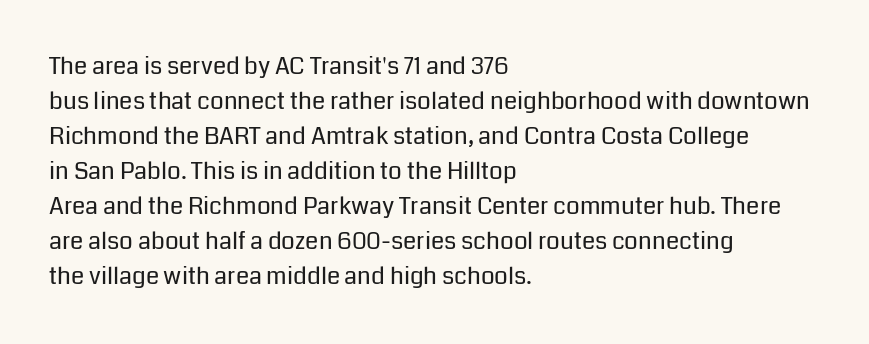
Q: Is the text bold? A: No.
Q: Is the text italic (slanted)? A: No, it is upright.
Q: Is the text underlined? A: No.
Q: How is the paragraph aligned? A: Left-aligned.
Q: Is the spacing between letters normal or unusually wide? A: Normal.
Q: Is the spacing between lines tight, normal or loose? A: Normal.
